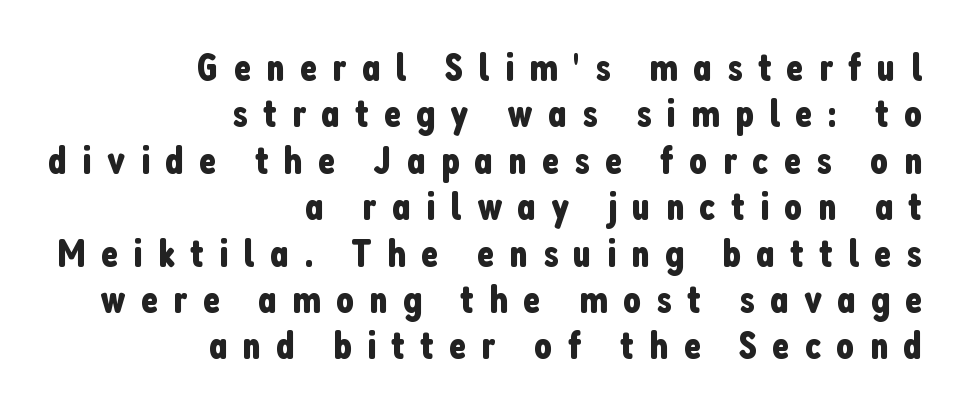
Q: Is the text italic (slanted)? A: No, it is upright.
Q: Is the typeface a serif or a sans-serif typeface? A: Sans-serif.
Q: Is the text underlined? A: No.
Q: How is the paragraph aligned? A: Right-aligned.
Q: Is the spacing between letters normal or unusually wide? A: Unusually wide.
Q: Width (condensed, normal, or wide)? A: Condensed.
Q: Stroke contrast? A: Low.
Q: x-height? A: Medium.
Q: Monospaced? A: No.
